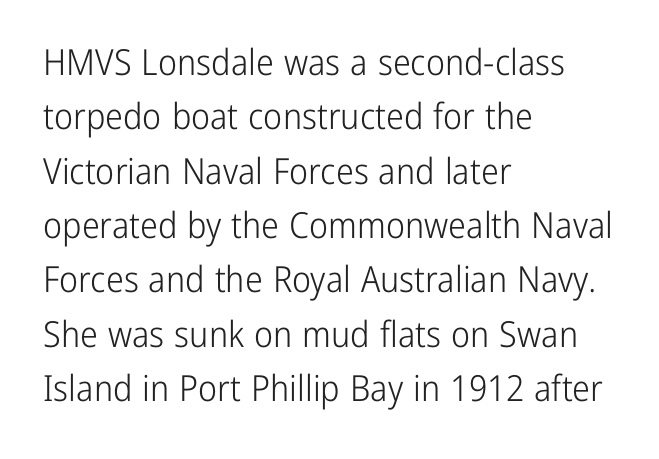
{"serif": "no", "italic": "no", "bold": "no", "weight": "light", "width": "condensed", "stroke_contrast": "low", "x_height": "medium", "monospaced": "no", "underline": "no", "align": "left", "line_spacing": "normal", "line_spacing_ratio": 1.51, "letter_spacing": "normal", "letter_spacing_em": 0.0, "glyph_px": 36}
